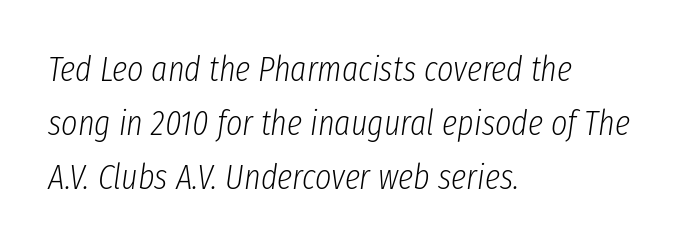
Whoever set this chose a conventional vertical rhythm. Unbolded letterforms with no extra heft. Note the varied advance widths — an 'i' is clearly narrower than an 'm'. The foot of each line stays bare and open. Teacher's note: observe the even left margin — that is flush-left alignment. Between one letter and the next there's only the usual sliver of space.
